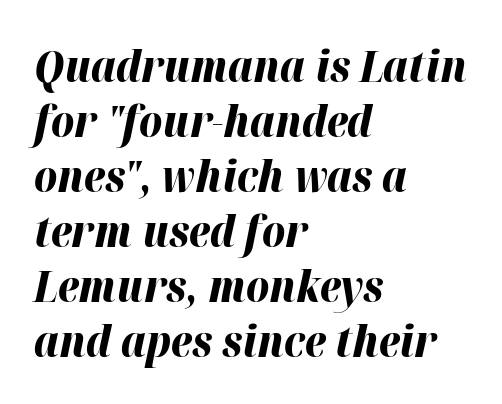
Do the characters align in a grid? No, the font is proportional. The ragged edge is on the right, which tells us the setting is flush left. Characters are canted at an angle relative to the baseline's perpendicular. Nobody drew a line under any word here. These words are printed bold, with thick strokes throughout.
